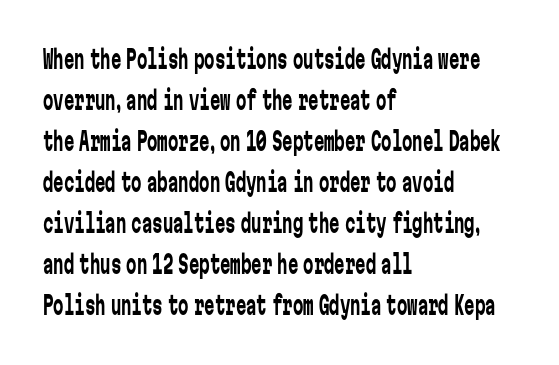
Q: Is the text bold? A: No.
Q: Is the text italic (slanted)? A: No, it is upright.
Q: Is the text underlined? A: No.
Q: How is the paragraph aligned? A: Left-aligned.
Q: Is the spacing between letters normal or unusually wide? A: Normal.
Q: Is the spacing between lines tight, normal or loose? A: Normal.
